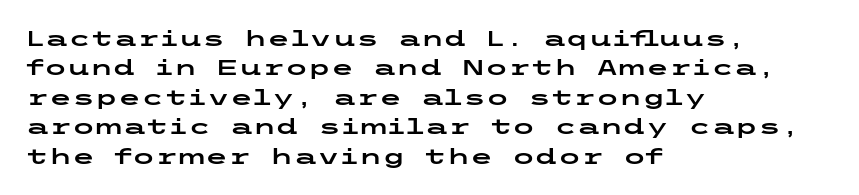
Q: Is the text italic (slanted)? A: No, it is upright.
Q: Is the text underlined? A: No.
Q: How is the paragraph aligned? A: Left-aligned.
Q: Is the spacing between letters normal or unusually wide? A: Normal.
Q: Is the spacing between lines tight, normal or loose? A: Normal.
